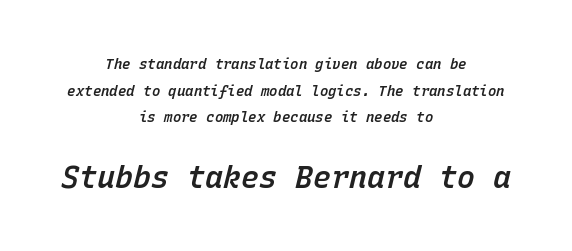
{"italic": "yes", "lean": "right", "slant_degrees": 15, "bold": "semi", "weight": "semibold", "width": "normal", "stroke_contrast": "low", "x_height": "medium", "monospaced": "yes", "underline": "no", "align": "center", "line_spacing": "loose", "line_spacing_ratio": 1.9, "letter_spacing": "normal", "letter_spacing_em": 0.0, "larger_block": "second", "size_ratio": 2.14, "glyph_px": 30}
